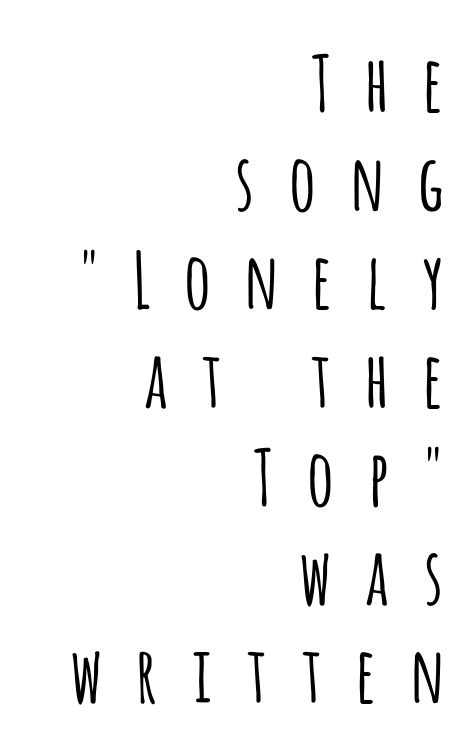
Quick note: underline off. Characters follow at a spacing far wider than the type designer built in. Every character sits straight up, as roman type does. Caption: face not bold, strokes unweighted. The rendering uses natural spacing where letterforms have individual widths. This sample keeps an unexceptional amount of space between lines.
